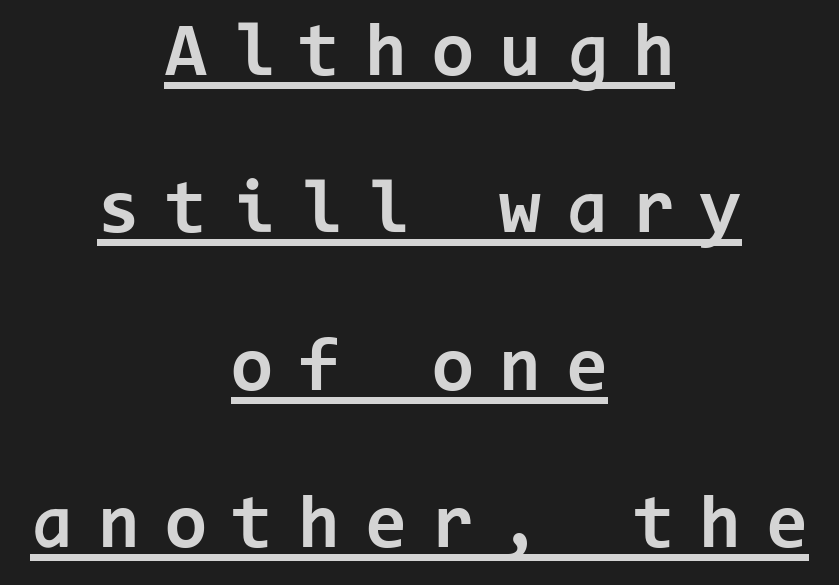
Q: Is the text bold? A: Yes.
Q: Is the text italic (slanted)? A: No, it is upright.
Q: Is the typeface a serif or a sans-serif typeface? A: Sans-serif.
Q: Is the text underlined? A: Yes.
Q: How is the paragraph aligned? A: Centered.
Q: Is the spacing between letters normal or unusually wide? A: Unusually wide.
Q: Is the spacing between lines tight, normal or loose? A: Loose.
Q: Width (condensed, normal, or wide)? A: Normal.
Q: Stroke contrast? A: Low.
Q: x-height? A: Medium.
Q: Monospaced? A: Yes.
